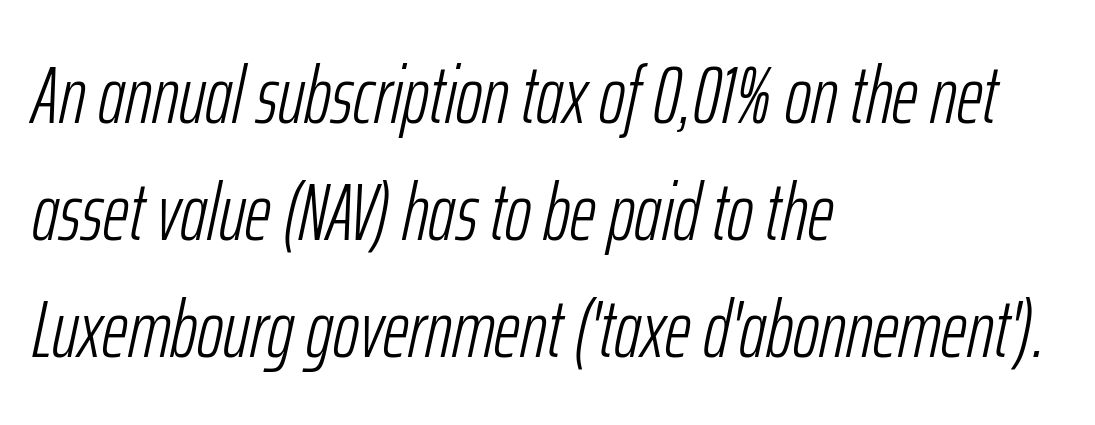
{"italic": "yes", "lean": "right", "slant_degrees": 12, "bold": "no", "weight": "light", "width": "condensed", "stroke_contrast": "low", "x_height": "medium", "monospaced": "no", "underline": "no", "align": "left", "line_spacing": "normal", "line_spacing_ratio": 1.46, "letter_spacing": "normal", "letter_spacing_em": 0.0, "glyph_px": 80}
